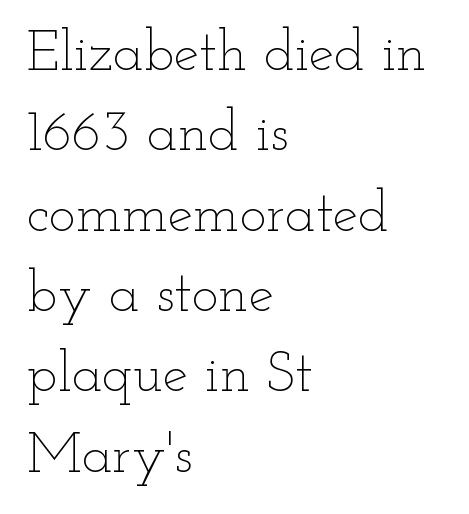
{"italic": "no", "bold": "no", "weight": "thin", "width": "wide", "stroke_contrast": "low", "x_height": "small", "monospaced": "no", "underline": "no", "align": "left", "line_spacing": "normal", "line_spacing_ratio": 1.41, "letter_spacing": "normal", "letter_spacing_em": 0.0, "glyph_px": 57}
